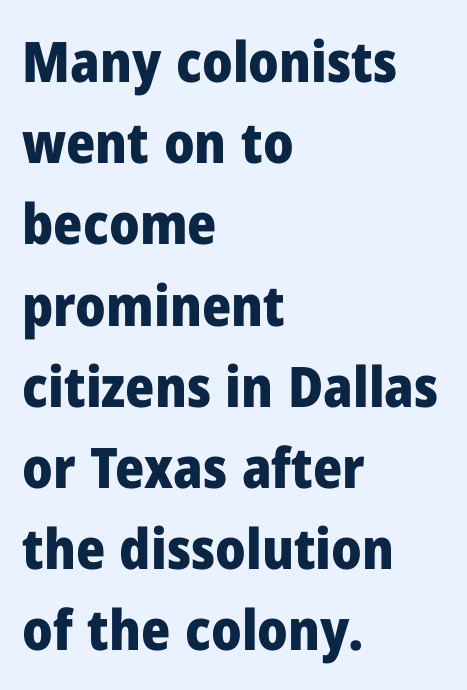
The image shows 56 px heavy sans-serif type, upright; set left-aligned, normal line spacing (1.45x), normal letter spacing, not underlined; low stroke contrast and a medium x-height.
